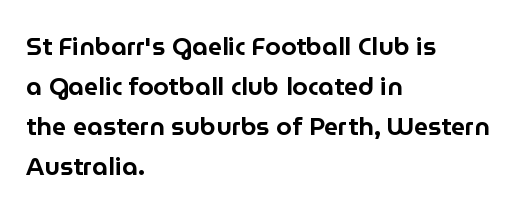
The lines are quadded left. Italic? Not at all — the glyphs are vertical. Interline gaps are of average width in this sample. Each row of text sits above clean, open space. These lines keep a tight, regular rhythm from letter to letter.
